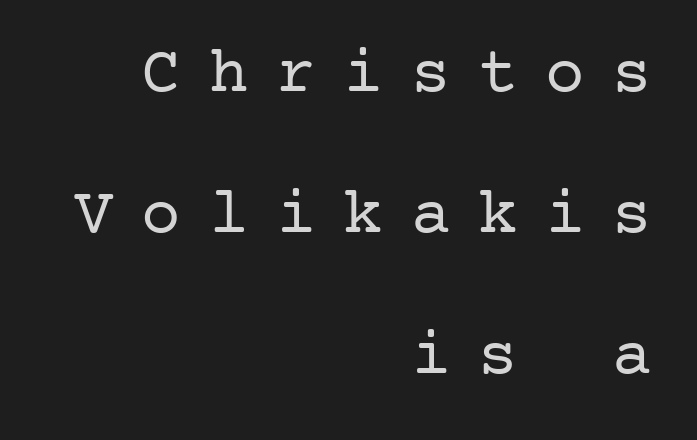
{"serif": "yes", "italic": "no", "bold": "no", "weight": "regular", "width": "normal", "stroke_contrast": "low", "x_height": "medium", "underline": "no", "align": "right", "line_spacing": "loose", "line_spacing_ratio": 2.14, "letter_spacing": "wide", "letter_spacing_em": 0.42, "glyph_px": 66}
